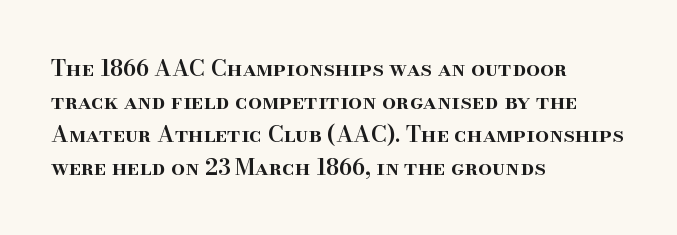
{"italic": "no", "bold": "semi", "underline": "no", "align": "left", "line_spacing": "normal", "line_spacing_ratio": 1.5, "letter_spacing": "normal", "letter_spacing_em": 0.0, "glyph_px": 22}
